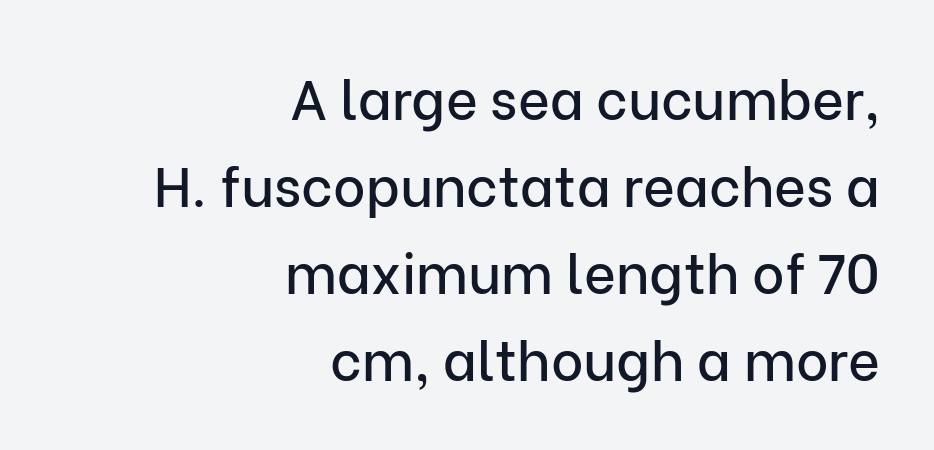
{"serif": "no", "italic": "no", "width": "normal", "stroke_contrast": "low", "x_height": "medium", "monospaced": "no", "underline": "no", "align": "right", "line_spacing": "normal", "line_spacing_ratio": 1.58, "letter_spacing": "normal", "letter_spacing_em": 0.0, "glyph_px": 55}
